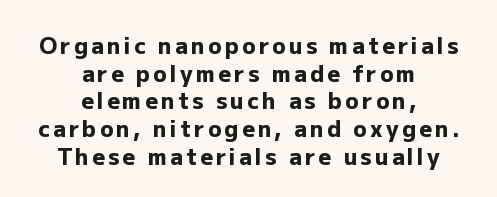
{"italic": "no", "bold": "yes", "underline": "no", "align": "center", "line_spacing": "normal", "line_spacing_ratio": 1.26, "glyph_px": 22}
